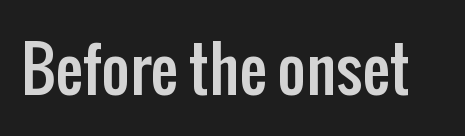
The gap between lines stays unmarked. Nope, no serifs anywhere on these letters. Inter-character spacing is left at the font's built-in metrics. Vertical strokes here are truly vertical. The rendering uses natural spacing where letterforms have individual widths.
